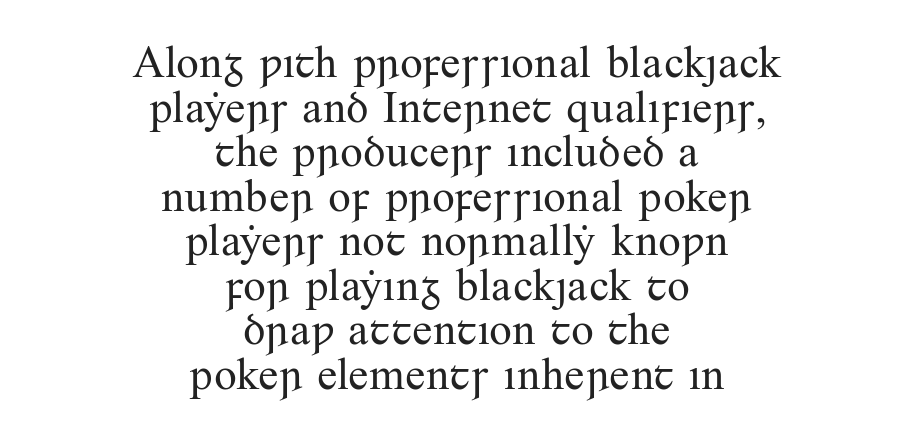
{"serif": "yes", "italic": "no", "bold": "no", "weight": "regular", "width": "normal", "stroke_contrast": "medium", "x_height": "small", "monospaced": "no", "underline": "no", "align": "center", "line_spacing": "tight", "line_spacing_ratio": 0.99, "letter_spacing": "normal", "letter_spacing_em": 0.0, "glyph_px": 45}
